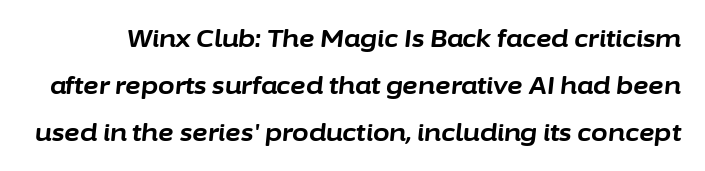
The image shows 24 px bold type, italic (leaning right); set loose line spacing (1.95x), normal letter spacing, not underlined.
